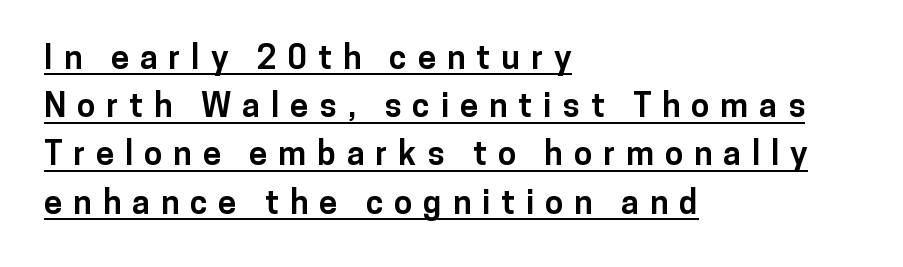
Q: Is the text bold? A: Yes.
Q: Is the text italic (slanted)? A: No, it is upright.
Q: Is the typeface a serif or a sans-serif typeface? A: Sans-serif.
Q: Is the text underlined? A: Yes.
Q: How is the paragraph aligned? A: Left-aligned.
Q: Is the spacing between letters normal or unusually wide? A: Unusually wide.
Q: Is the spacing between lines tight, normal or loose? A: Normal.
Q: Width (condensed, normal, or wide)? A: Normal.
Q: Stroke contrast? A: Low.
Q: x-height? A: Medium.
Q: Monospaced? A: No.
